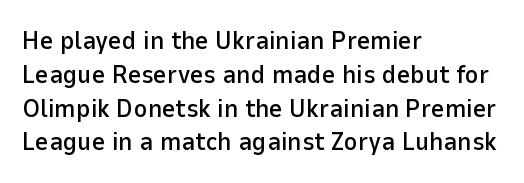
The ragged edge is on the right, which tells us the setting is flush left. How would I describe the line gaps? Plain and ordinary. This is the regular roman posture of the typeface. Only glyphs here, with clear space below each row.
